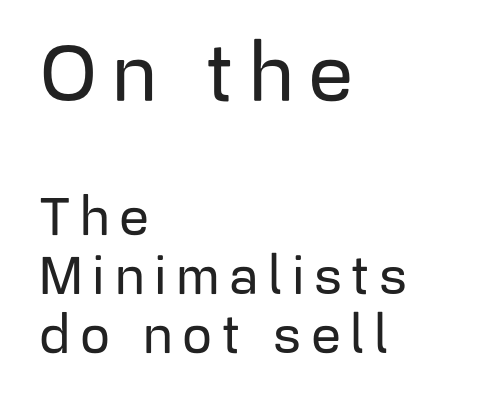
Q: Is the text italic (slanted)? A: No, it is upright.
Q: Is the typeface a serif or a sans-serif typeface? A: Sans-serif.
Q: Is the text underlined? A: No.
Q: How is the paragraph aligned? A: Left-aligned.
Q: Is the spacing between lines tight, normal or loose? A: Tight.
Q: Which block of text is set in a larger size, the first (top) or the second (bottom)? A: The first (top) one.
Q: Width (condensed, normal, or wide)? A: Normal.
Q: Stroke contrast? A: Low.
Q: x-height? A: Medium.
Q: Monospaced? A: No.
